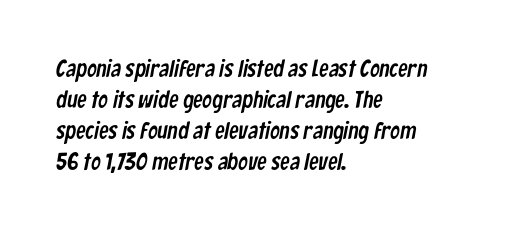
Q: Is the text underlined? A: No.
Q: How is the paragraph aligned? A: Left-aligned.
Q: Is the spacing between letters normal or unusually wide? A: Normal.
Q: Is the spacing between lines tight, normal or loose? A: Normal.
